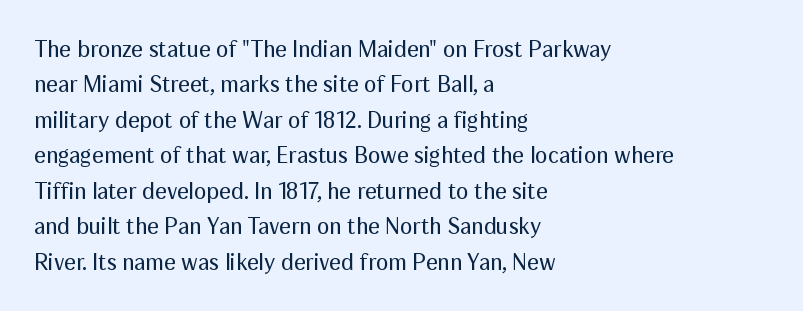
The image shows 23 px text type, upright; set left-aligned, normal line spacing (1.54x), normal letter spacing, not underlined.
